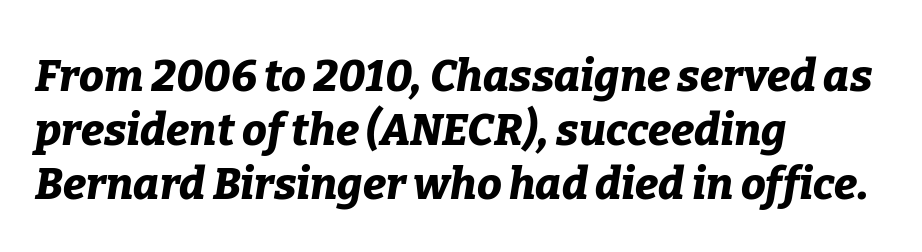
A student would call this left alignment; a typographer would say flush left, rag right. Is this a fixed-width face? No — the glyphs have proportional, varying widths. In terms of letterspacing, this is plain default setting. Does the lettering tilt? It does — this is italic.
